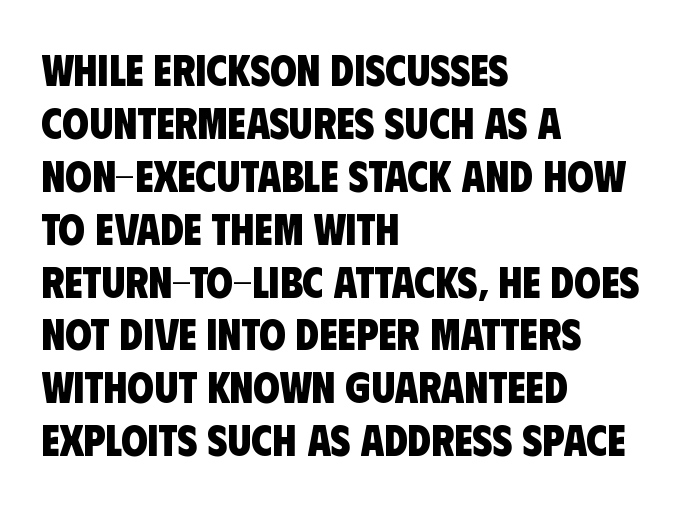
This sample has the flowing, uneven cadence of proportional lettering. The font family rendered here belongs to the sans-serif group. No extra tracking has been applied to these lines. The characters look thick and weighty, a clear bold.
